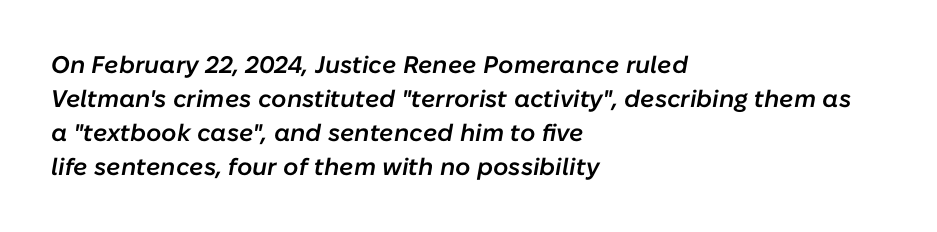
Q: Is the text bold? A: Semi-bold.
Q: Is the text italic (slanted)? A: Yes, it leans right by about 10 degrees.
Q: Is the text underlined? A: No.
Q: How is the paragraph aligned? A: Left-aligned.
Q: Is the spacing between letters normal or unusually wide? A: Normal.
Q: Is the spacing between lines tight, normal or loose? A: Normal.
